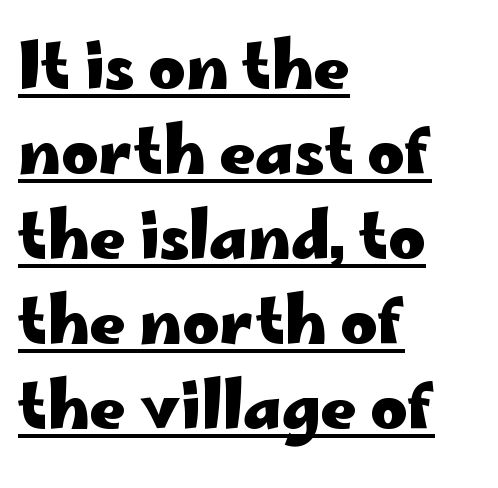
The designer left line spacing at the default. In terms of posture, this sample is upright. A classic flush-left, rag-right setting is used for this passage. In terms of letterspacing, this is plain default setting.
